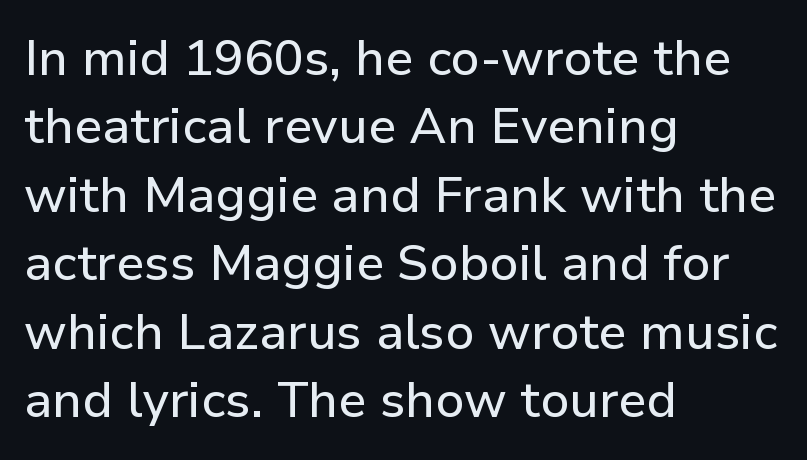
What kind of face is this? One without serifs — a sans. Each letter keeps its own natural width here, so spacing adapts to shape. Tall strokes in this sample are plumb rather than angled. The rendering anchors every line to the left-hand side. Here the glyphs are tracked normally, forming tight word shapes. The baseline area is clear.
